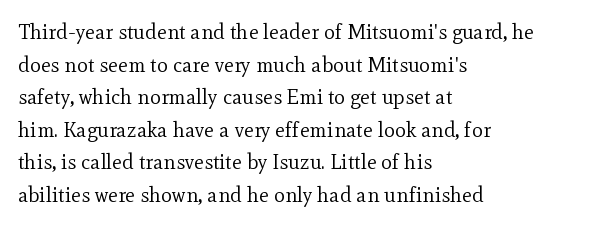
{"italic": "no", "bold": "no", "underline": "no", "align": "left", "line_spacing": "normal", "line_spacing_ratio": 1.55, "letter_spacing": "normal", "letter_spacing_em": 0.0, "glyph_px": 21}
